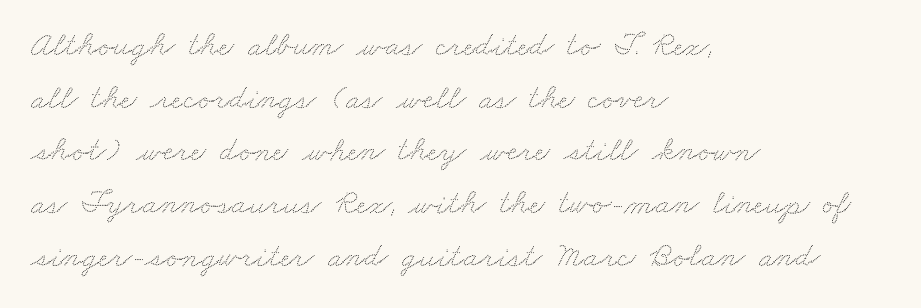
{"width": "wide", "stroke_contrast": "low", "x_height": "small", "monospaced": "no", "underline": "no", "align": "left", "line_spacing": "normal", "line_spacing_ratio": 1.55, "letter_spacing": "normal", "letter_spacing_em": 0.0, "glyph_px": 34}
